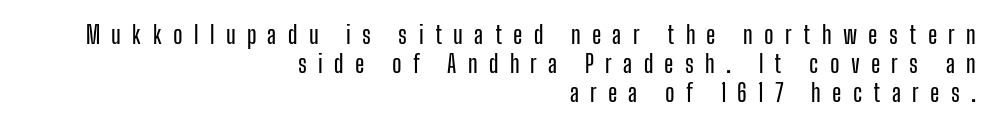
Q: Is the text italic (slanted)? A: No, it is upright.
Q: Is the text underlined? A: No.
Q: How is the paragraph aligned? A: Right-aligned.
Q: Is the spacing between letters normal or unusually wide? A: Unusually wide.
